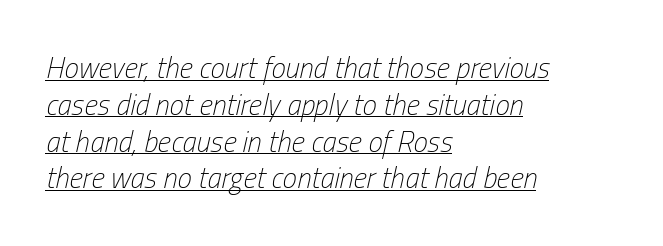
The image shows 29 px light, condensed type, italic (leaning right); set left-aligned, normal line spacing (1.27x), normal letter spacing, underlined; low stroke contrast and a medium x-height.
